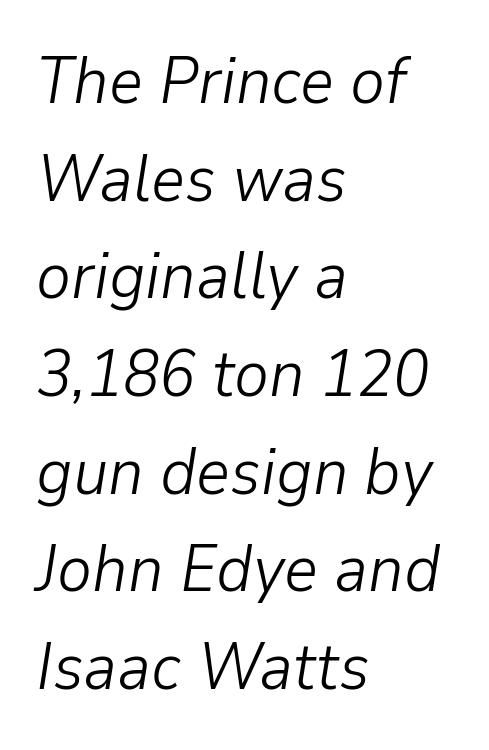
The image shows 66 px light type, italic (leaning right); set left-aligned, normal line spacing (1.48x), normal letter spacing, not underlined; low stroke contrast and a medium x-height.
